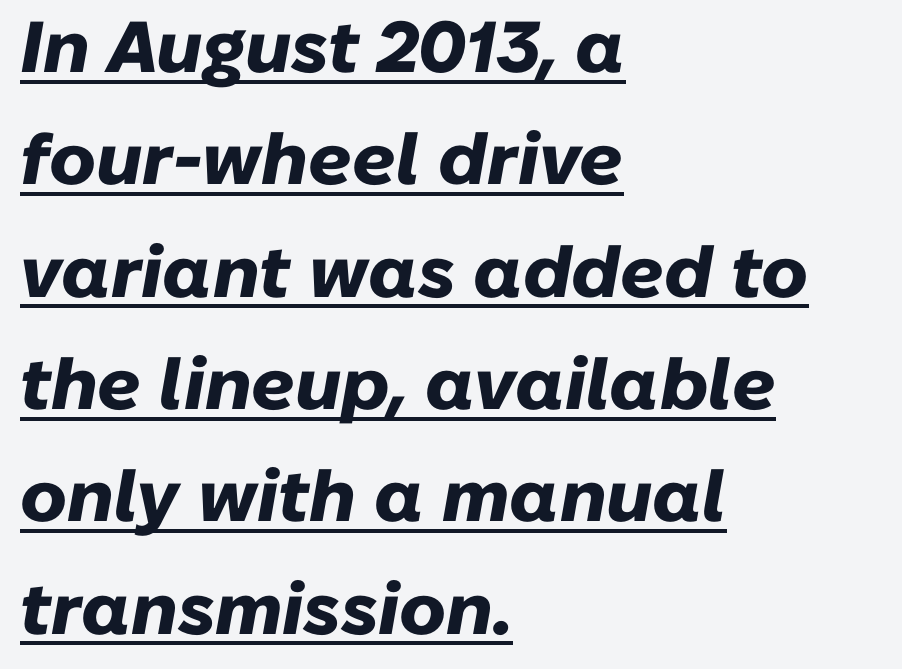
Q: Is the text bold? A: Yes.
Q: Is the text italic (slanted)? A: Yes, it leans right by about 10 degrees.
Q: Is the text underlined? A: Yes.
Q: How is the paragraph aligned? A: Left-aligned.
Q: Is the spacing between letters normal or unusually wide? A: Normal.
Q: Is the spacing between lines tight, normal or loose? A: Normal.
Q: Width (condensed, normal, or wide)? A: Normal.
Q: Stroke contrast? A: Low.
Q: x-height? A: Medium.
Q: Monospaced? A: No.
